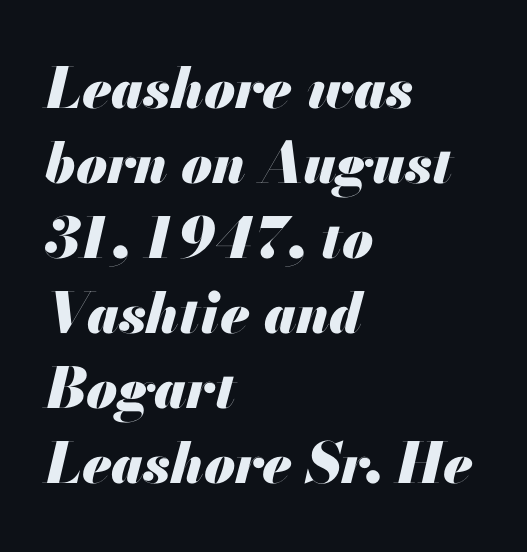
Q: Is the text bold? A: Yes.
Q: Is the text italic (slanted)? A: Yes, it leans right by about 13 degrees.
Q: Is the text underlined? A: No.
Q: How is the paragraph aligned? A: Left-aligned.
Q: Is the spacing between letters normal or unusually wide? A: Normal.
Q: Is the spacing between lines tight, normal or loose? A: Normal.
Q: Width (condensed, normal, or wide)? A: Normal.
Q: Stroke contrast? A: Medium.
Q: x-height? A: Small.
Q: Monospaced? A: No.
